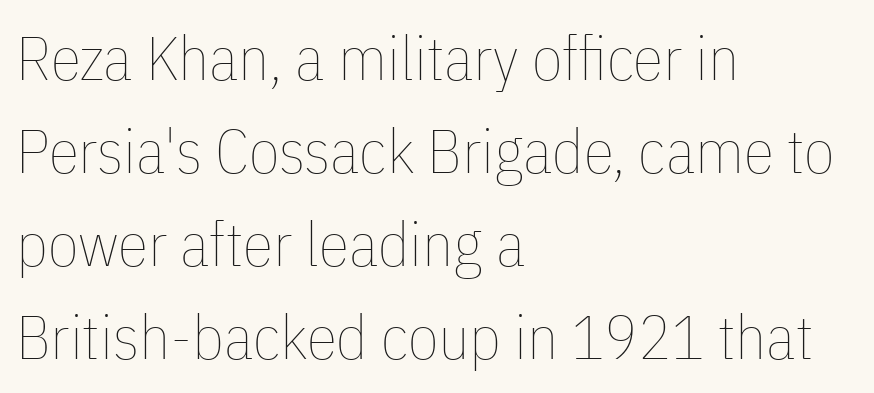
The glyphs are unaccompanied by any horizontal stroke below them. The letters advance in unequal steps, a hallmark of proportional type. Alignment: flush left. Does extra space separate the letters? No, they use regular spacing. The lettering holds an erect, upright posture throughout. Compared with a typical body face, this is equally light or lighter still.
